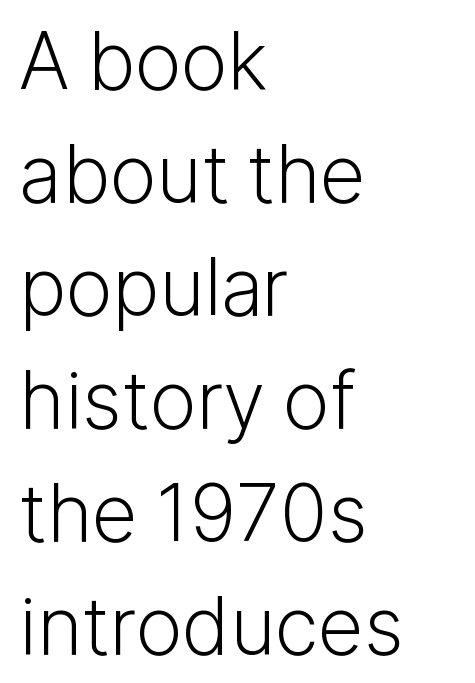
Compared with typical body copy, the letter spacing here is the same. No chunkiness to these letters — they're not bold. Compared with typical paragraphs, the rows here are spaced about the same. The typeface chosen for these lines omits serifs. Here the designer chose a conventional face with non-uniform glyph widths. Horizontal alignment here is leftward, the default for most running prose.
